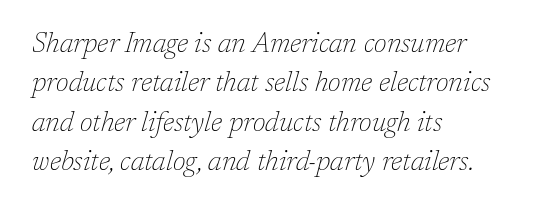
{"italic": "yes", "lean": "right", "slant_degrees": 17, "bold": "no", "underline": "no", "align": "left", "line_spacing": "normal", "line_spacing_ratio": 1.46, "letter_spacing": "normal", "letter_spacing_em": 0.0, "glyph_px": 27}
